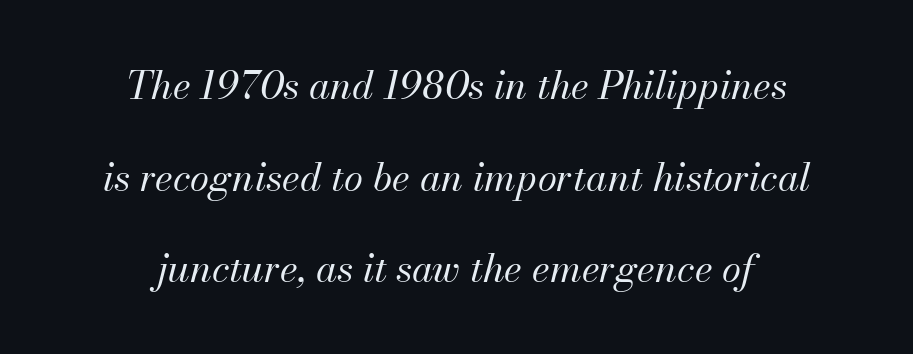
The image shows 39 px regular-weight type, italic (leaning right); set centered, loose line spacing (2.35x), normal letter spacing, not underlined; medium stroke contrast and a small x-height.
